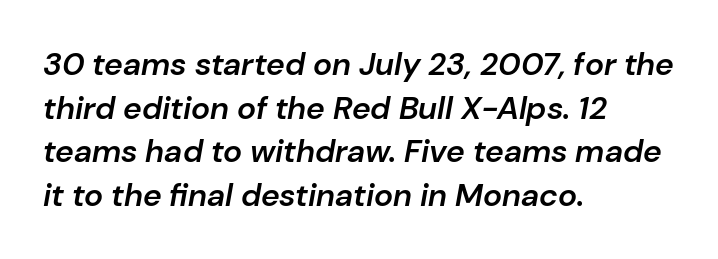
Nobody drew a line under any word here. This sample uses plain, unmodified letter spacing. Line starts are locked; line ends wander. Compared with typical paragraphs, the rows here are spaced about the same.
